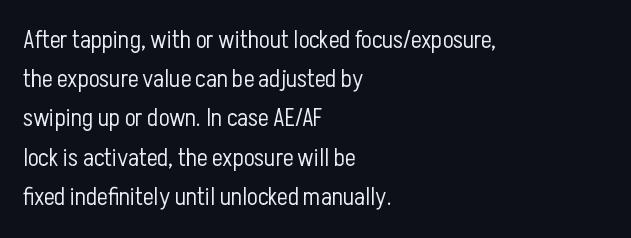
The image shows 25 px text type, upright; set left-aligned, normal line spacing (1.57x), normal letter spacing, not underlined.
